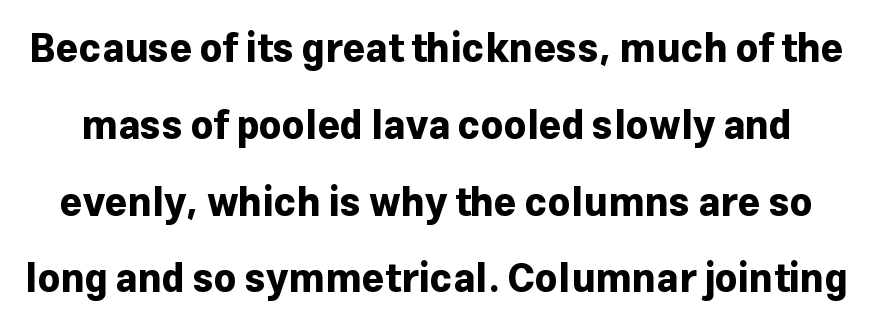
The image shows 39 px bold sans-serif type, upright; set loose line spacing (1.97x), normal letter spacing, not underlined; low stroke contrast and a medium x-height.
